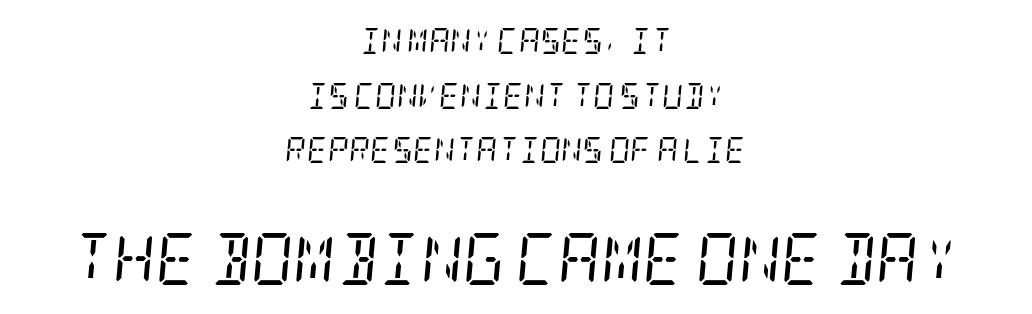
Q: Is the text bold? A: No.
Q: Is the text italic (slanted)? A: Yes, it leans right by about 5 degrees.
Q: Is the typeface a serif or a sans-serif typeface? A: Serif.
Q: Is the text underlined? A: No.
Q: How is the paragraph aligned? A: Centered.
Q: Is the spacing between letters normal or unusually wide? A: Normal.
Q: Is the spacing between lines tight, normal or loose? A: Loose.
Q: Which block of text is set in a larger size, the first (top) or the second (bottom)? A: The second (bottom) one.
Q: Width (condensed, normal, or wide)? A: Condensed.
Q: Stroke contrast? A: Low.
Q: x-height? A: Large.
